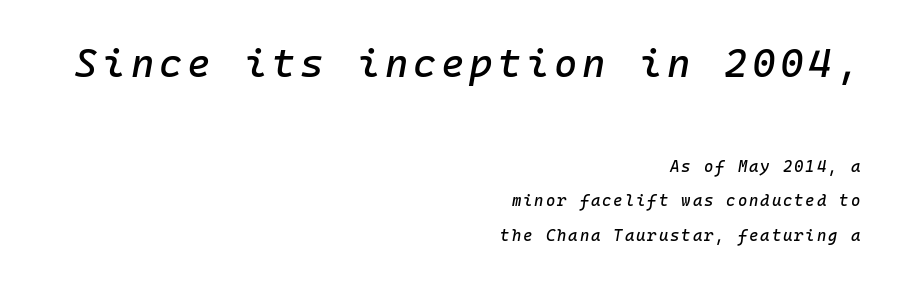
Q: Is the text italic (slanted)? A: Yes, it leans right by about 10 degrees.
Q: Is the text underlined? A: No.
Q: How is the paragraph aligned? A: Right-aligned.
Q: Is the spacing between lines tight, normal or loose? A: Loose.
Q: Which block of text is set in a larger size, the first (top) or the second (bottom)? A: The first (top) one.
Q: Width (condensed, normal, or wide)? A: Normal.
Q: Stroke contrast? A: Low.
Q: x-height? A: Medium.
Q: Monospaced? A: Yes.
